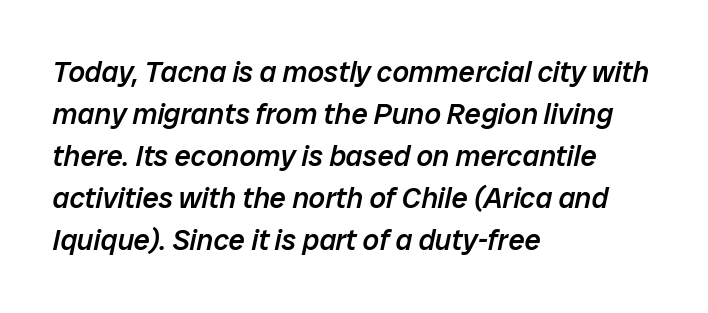
The image shows 29 px semibold type, italic (leaning right); set left-aligned, normal line spacing (1.45x), normal letter spacing, not underlined; low stroke contrast and a medium x-height.
